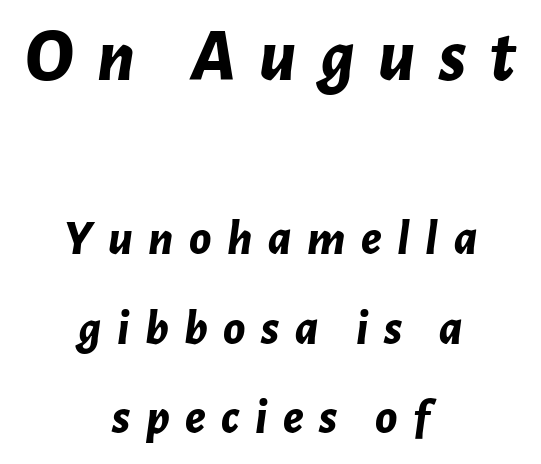
{"italic": "yes", "lean": "right", "slant_degrees": 7, "bold": "yes", "weight": "bold", "width": "normal", "stroke_contrast": "low", "x_height": "medium", "monospaced": "no", "underline": "no", "align": "center", "line_spacing_ratio": 1.79, "letter_spacing": "wide", "letter_spacing_em": 0.31, "larger_block": "first", "size_ratio": 1.5, "glyph_px": 75}
